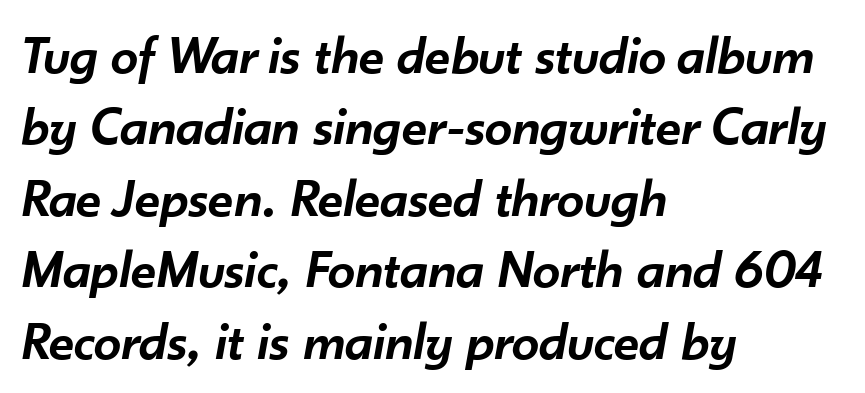
{"italic": "yes", "lean": "right", "slant_degrees": 10, "bold": "semi", "weight": "semibold", "width": "normal", "stroke_contrast": "low", "x_height": "small", "monospaced": "no", "underline": "no", "align": "left", "line_spacing": "normal", "line_spacing_ratio": 1.3, "letter_spacing": "normal", "letter_spacing_em": 0.0, "glyph_px": 55}
